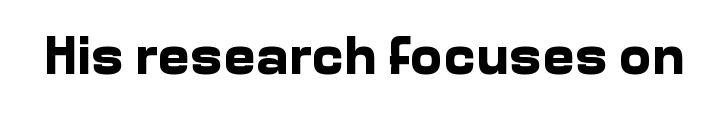
The image shows 55 px bold sans-serif type, upright; set normal letter spacing, not underlined; low stroke contrast and a medium x-height.
